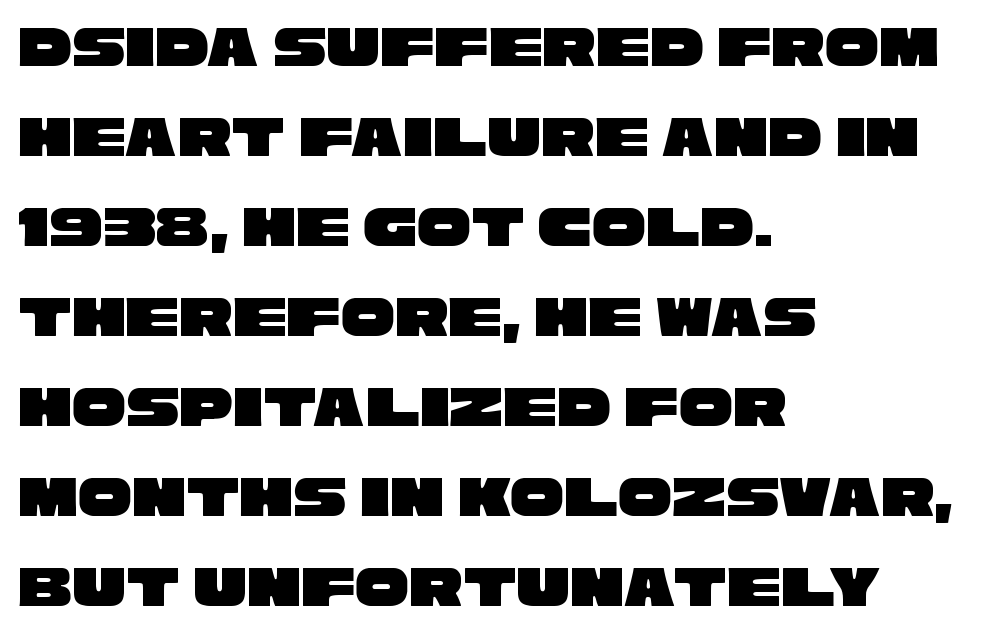
Q: Is the typeface a serif or a sans-serif typeface? A: Sans-serif.
Q: Is the text underlined? A: No.
Q: How is the paragraph aligned? A: Left-aligned.
Q: Is the spacing between letters normal or unusually wide? A: Normal.
Q: Is the spacing between lines tight, normal or loose? A: Normal.
Q: Width (condensed, normal, or wide)? A: Wide.
Q: Stroke contrast? A: Low.
Q: x-height? A: Large.
Q: Monospaced? A: No.
